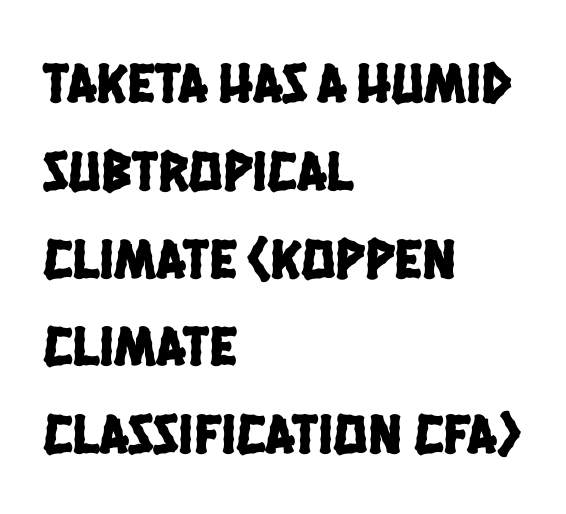
{"serif": "no", "width": "condensed", "stroke_contrast": "low", "x_height": "large", "monospaced": "no", "underline": "no", "align": "left", "line_spacing": "normal", "line_spacing_ratio": 1.54, "letter_spacing": "normal", "letter_spacing_em": 0.0, "glyph_px": 57}
